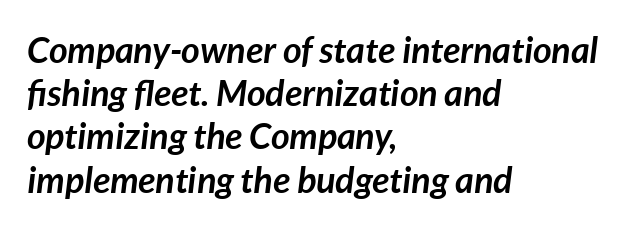
A bare baseline throughout the passage. Is the type bold? Yes — the strokes are clearly thick and heavy. Alignment: flush left. This sample uses plain, unmodified letter spacing. Spacing verdict: proportional, widths tailored to each character.
